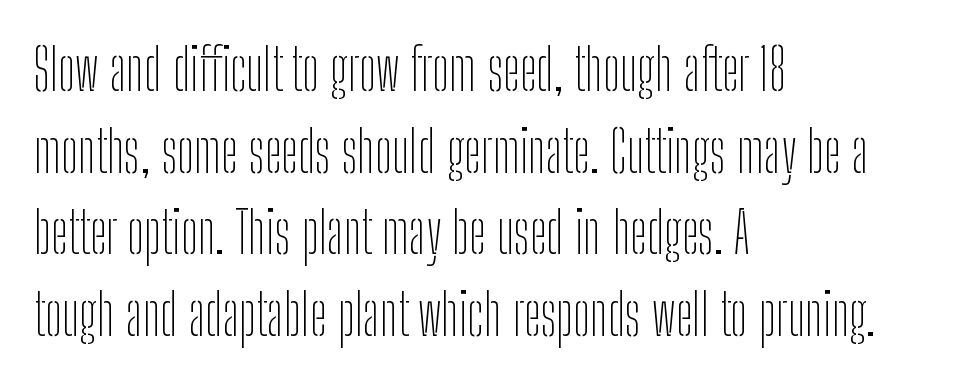
You can tell from the bare stems that sans-serif type was used. Check the space under the baseline: it is left empty. Style check: upright. Each stroke keeps to a modest, everyday thickness or less. The typesetter chose a ragged-right arrangement here.
